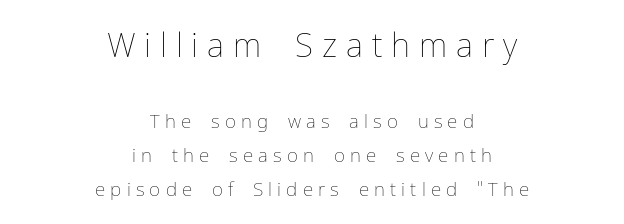
Q: Is the text bold? A: No.
Q: Is the text italic (slanted)? A: No, it is upright.
Q: Is the text underlined? A: No.
Q: How is the paragraph aligned? A: Centered.
Q: Is the spacing between letters normal or unusually wide? A: Unusually wide.
Q: Which block of text is set in a larger size, the first (top) or the second (bottom)? A: The first (top) one.
Q: Width (condensed, normal, or wide)? A: Normal.
Q: Stroke contrast? A: Low.
Q: x-height? A: Medium.
Q: Monospaced? A: No.
